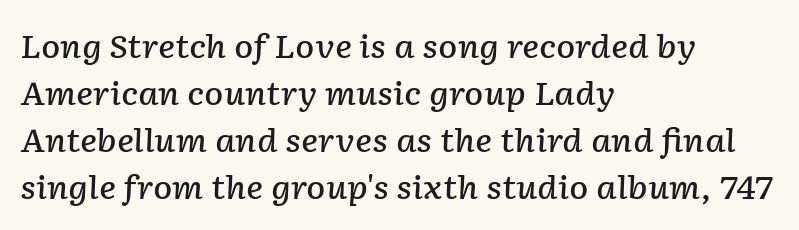
Q: Is the text bold? A: Semi-bold.
Q: Is the text italic (slanted)? A: Yes, it leans right by about 2 degrees.
Q: Is the text underlined? A: No.
Q: How is the paragraph aligned? A: Left-aligned.
Q: Is the spacing between letters normal or unusually wide? A: Normal.
Q: Is the spacing between lines tight, normal or loose? A: Normal.
Q: Width (condensed, normal, or wide)? A: Normal.
Q: Stroke contrast? A: Low.
Q: x-height? A: Medium.
Q: Monospaced? A: No.
